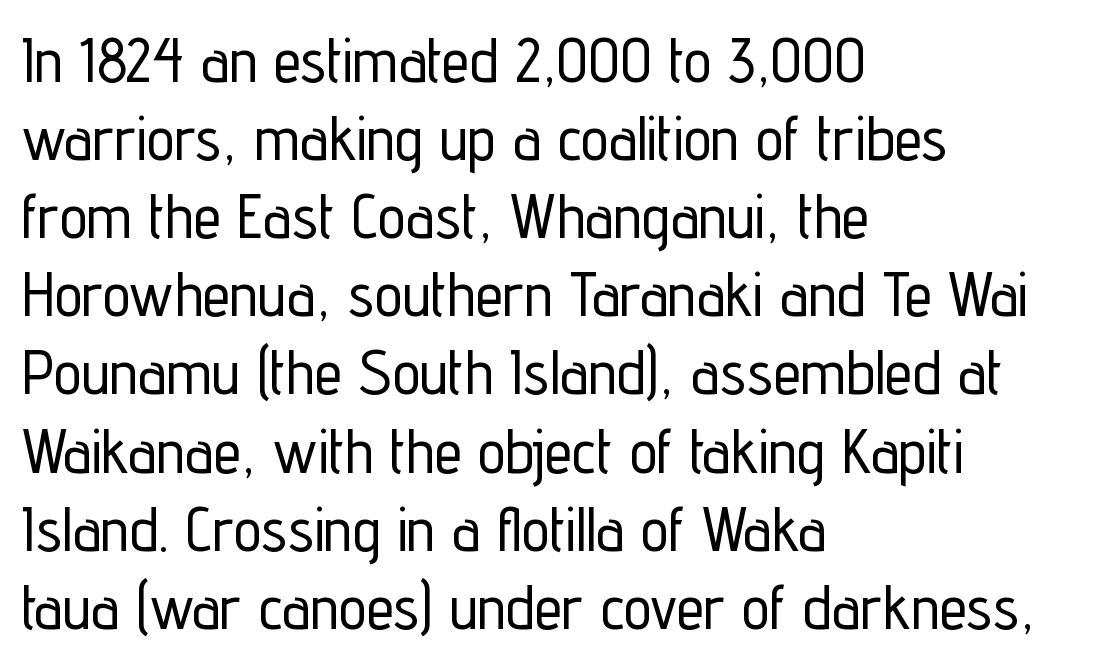
{"serif": "no", "italic": "no", "width": "condensed", "stroke_contrast": "low", "x_height": "medium", "monospaced": "no", "underline": "no", "align": "left", "line_spacing": "normal", "line_spacing_ratio": 1.26, "letter_spacing": "normal", "letter_spacing_em": 0.0, "glyph_px": 62}
